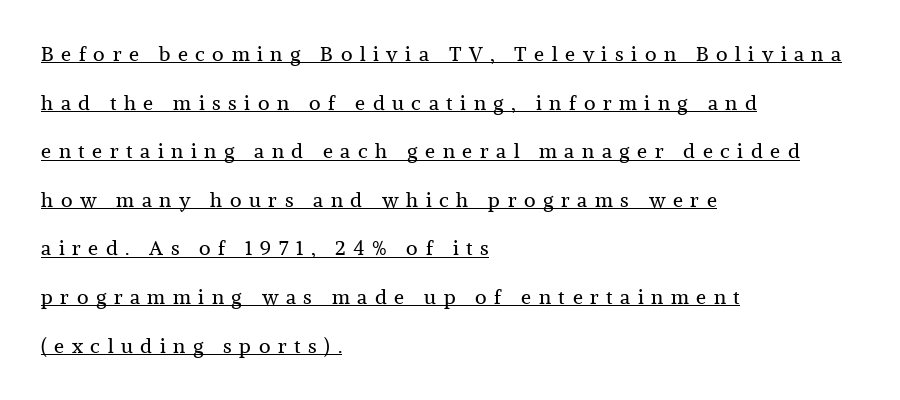
This block would shrink considerably if given ordinary leading; it's expanded now. In CSS terms this would be text-align: left. The words here are underlined. Short note: letters widely spaced. This reads as an unemphasized weight, regular at the heaviest. Ascenders rise straight up at ninety degrees.
